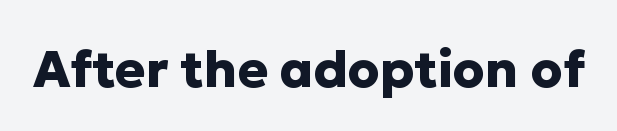
Q: Is the text bold? A: Yes.
Q: Is the text italic (slanted)? A: No, it is upright.
Q: Is the typeface a serif or a sans-serif typeface? A: Sans-serif.
Q: Is the text underlined? A: No.
Q: Is the spacing between letters normal or unusually wide? A: Normal.
Q: Width (condensed, normal, or wide)? A: Normal.
Q: Stroke contrast? A: Low.
Q: x-height? A: Medium.
Q: Monospaced? A: No.
